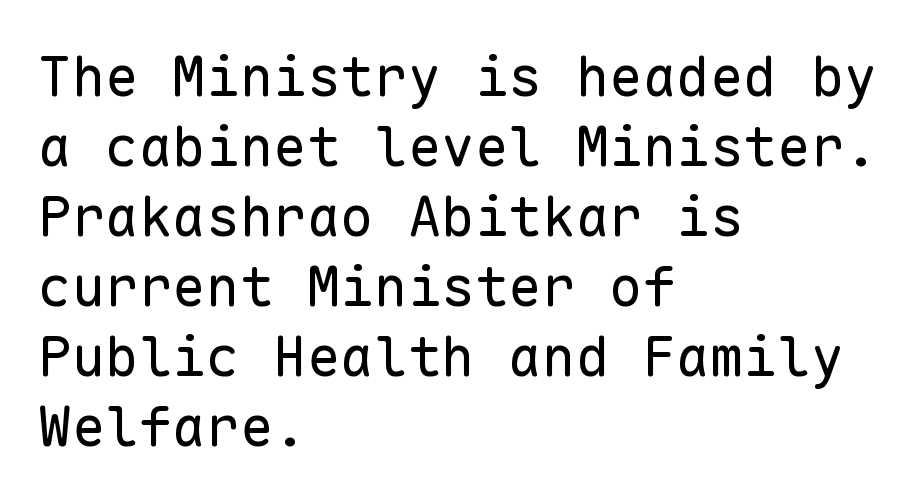
The image shows 56 px regular-weight sans-serif type, upright, monospaced; set left-aligned, normal line spacing (1.25x), normal letter spacing, not underlined; low stroke contrast and a medium x-height.
